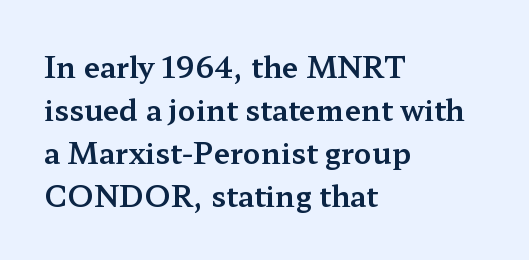
Q: Is the text italic (slanted)? A: No, it is upright.
Q: Is the typeface a serif or a sans-serif typeface? A: Serif.
Q: Is the text underlined? A: No.
Q: How is the paragraph aligned? A: Left-aligned.
Q: Is the spacing between letters normal or unusually wide? A: Normal.
Q: Is the spacing between lines tight, normal or loose? A: Normal.
Q: Width (condensed, normal, or wide)? A: Wide.
Q: Stroke contrast? A: Medium.
Q: x-height? A: Medium.
Q: Monospaced? A: No.
